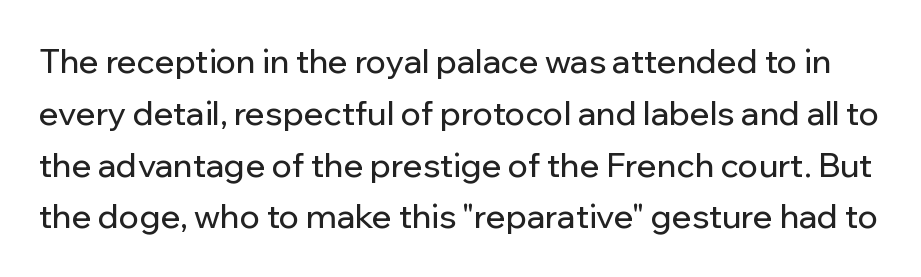
Q: Is the text italic (slanted)? A: No, it is upright.
Q: Is the typeface a serif or a sans-serif typeface? A: Sans-serif.
Q: Is the text underlined? A: No.
Q: Is the spacing between letters normal or unusually wide? A: Normal.
Q: Is the spacing between lines tight, normal or loose? A: Normal.
Q: Width (condensed, normal, or wide)? A: Normal.
Q: Stroke contrast? A: Low.
Q: x-height? A: Medium.
Q: Monospaced? A: No.
